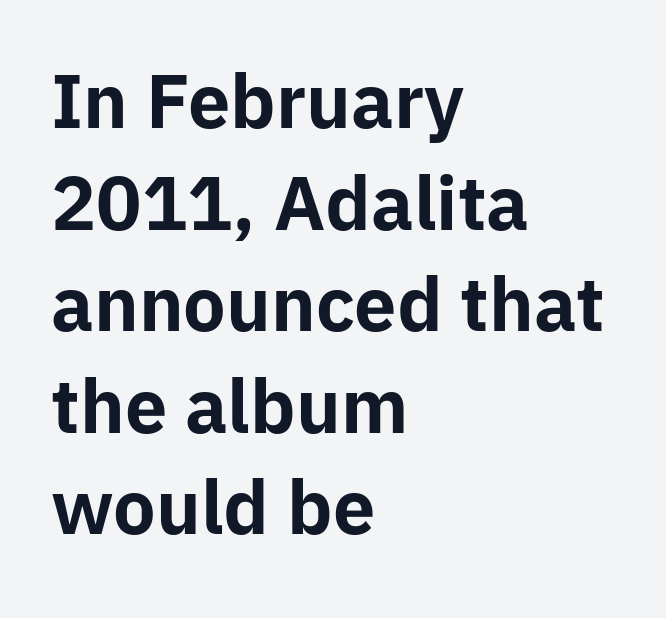
{"serif": "no", "italic": "no", "bold": "yes", "weight": "bold", "width": "normal", "stroke_contrast": "low", "x_height": "medium", "monospaced": "no", "underline": "no", "align": "left", "line_spacing": "normal", "line_spacing_ratio": 1.41, "letter_spacing": "normal", "letter_spacing_em": 0.0, "glyph_px": 72}
